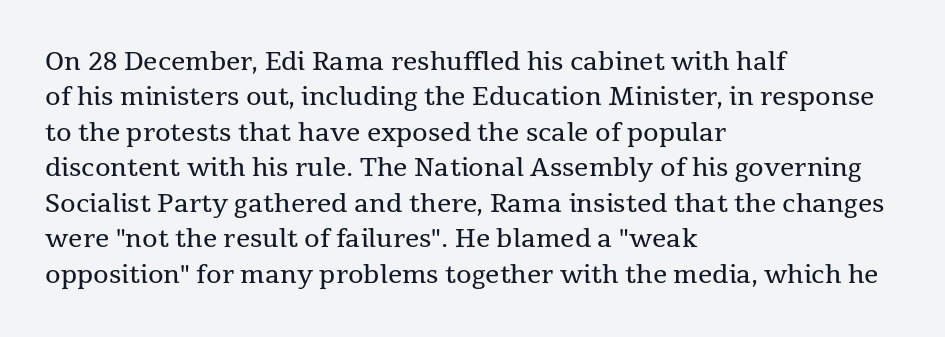
{"italic": "no", "bold": "no", "underline": "no", "align": "left", "line_spacing": "normal", "line_spacing_ratio": 1.42, "letter_spacing": "normal", "letter_spacing_em": 0.0, "glyph_px": 25}
